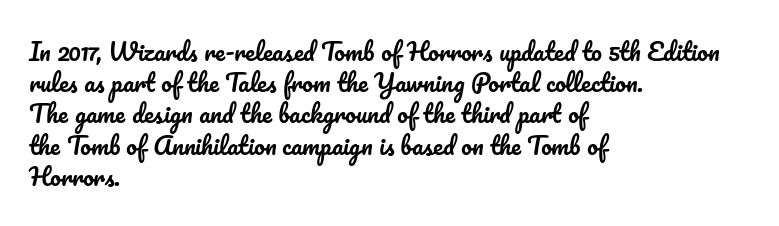
Does the copy run flush right? No — it runs flush left. Descender tails drop into unmarked territory. Reading down the column, the eye jumps a familiar distance to each next line.
